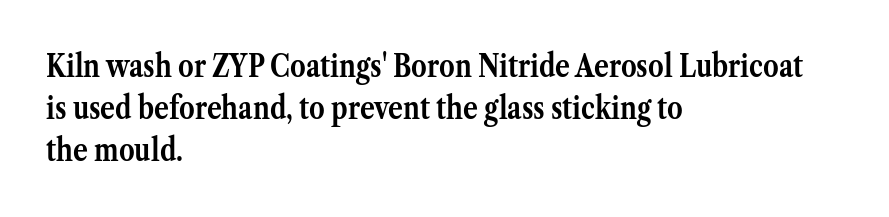
The image shows 31 px semibold serif type, upright; set left-aligned, normal line spacing (1.36x), normal letter spacing, not underlined; medium stroke contrast and a medium x-height.
